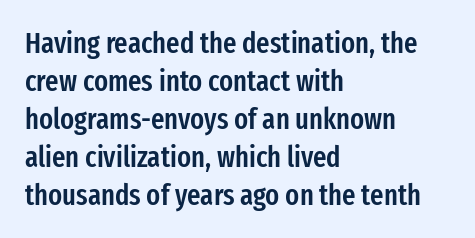
The image shows 29 px semibold, condensed sans-serif type, upright; set left-aligned, normal line spacing (1.31x), normal letter spacing, not underlined; low stroke contrast and a medium x-height.
